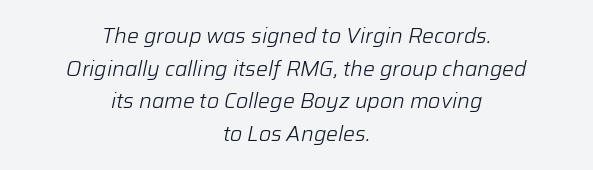
The text block is weighted toward neither margin, spreading evenly from the middle. Beneath every word, the page is bare. You could call the tracking neutral — neither tight nor loose. Regular leading. This reads as an unemphasized weight, regular at the heaviest.
